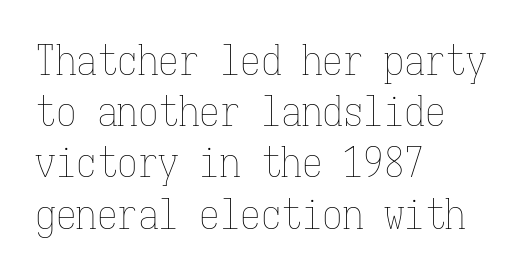
The letters sit at their default tracking, neither squeezed nor spread. No italicization has been applied; the sample stays upright. Short and long lines alike share a common starting point at left. The leading is moderate, giving the passage an even texture. The space directly below the letters is spotless. This sample has the even, mechanical cadence of fixed-width lettering.
